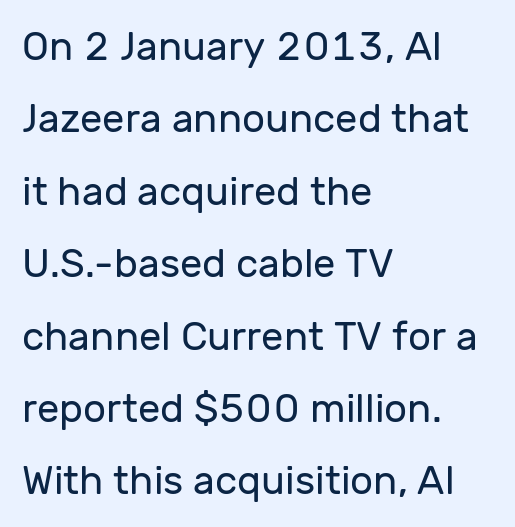
The image shows 40 px regular-weight sans-serif type, upright; set left-aligned, line spacing 1.81x, normal letter spacing, not underlined; low stroke contrast and a medium x-height.
